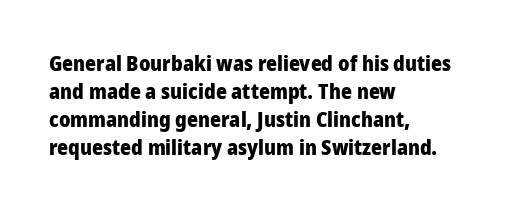
{"italic": "no", "bold": "yes", "underline": "no", "align": "left", "line_spacing": "normal", "line_spacing_ratio": 1.34, "letter_spacing": "normal", "letter_spacing_em": 0.0, "glyph_px": 21}
